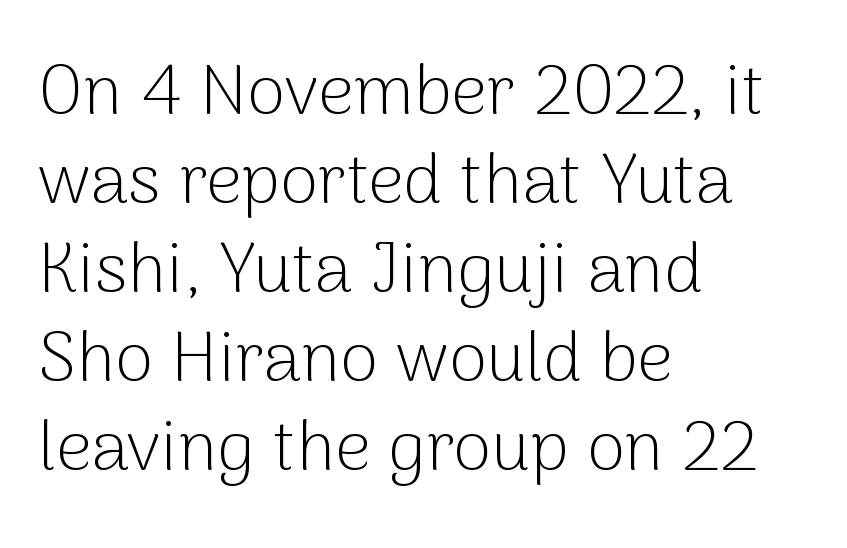
{"serif": "no", "italic": "no", "bold": "no", "weight": "light", "width": "normal", "stroke_contrast": "low", "x_height": "medium", "monospaced": "no", "underline": "no", "align": "left", "line_spacing": "normal", "line_spacing_ratio": 1.27, "letter_spacing": "normal", "letter_spacing_em": 0.0, "glyph_px": 70}
